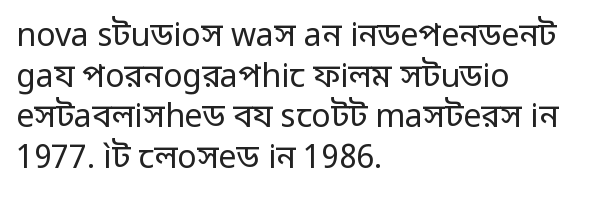
The image shows 32 px regular-weight sans-serif type, upright; set left-aligned, normal line spacing (1.27x), normal letter spacing, not underlined; low stroke contrast and a medium x-height.
